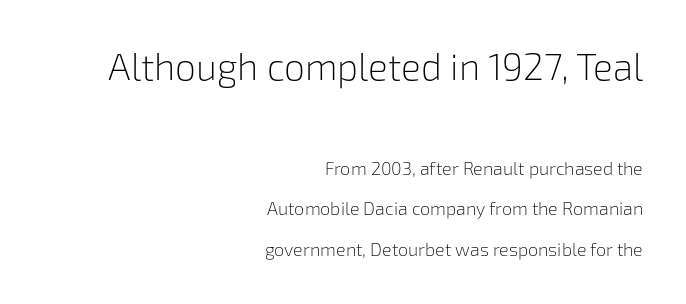
Q: Is the text bold? A: No.
Q: Is the text italic (slanted)? A: No, it is upright.
Q: Is the typeface a serif or a sans-serif typeface? A: Sans-serif.
Q: Is the text underlined? A: No.
Q: How is the paragraph aligned? A: Right-aligned.
Q: Is the spacing between letters normal or unusually wide? A: Normal.
Q: Is the spacing between lines tight, normal or loose? A: Loose.
Q: Which block of text is set in a larger size, the first (top) or the second (bottom)? A: The first (top) one.
Q: Width (condensed, normal, or wide)? A: Normal.
Q: Stroke contrast? A: Low.
Q: x-height? A: Medium.
Q: Monospaced? A: No.
